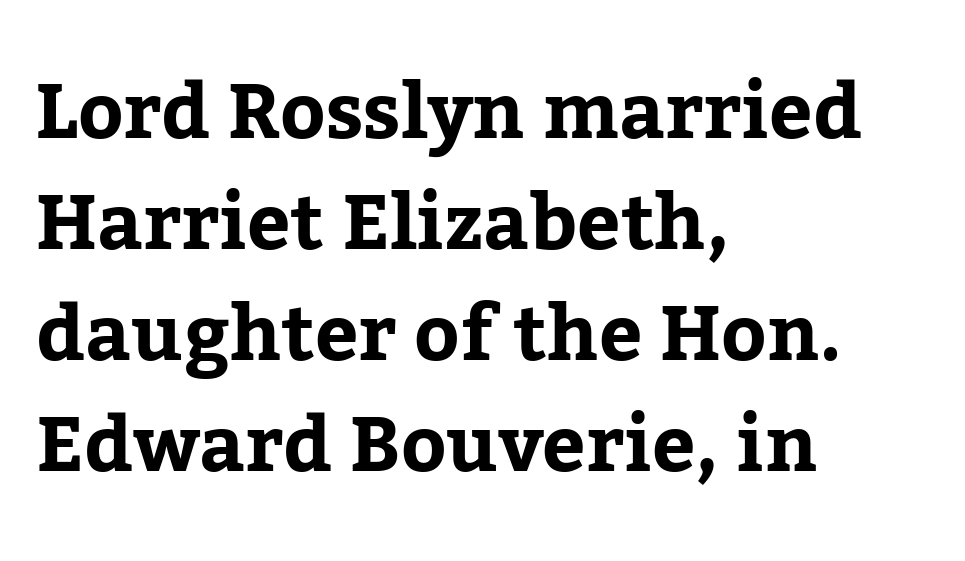
Q: Is the text italic (slanted)? A: No, it is upright.
Q: Is the typeface a serif or a sans-serif typeface? A: Serif.
Q: Is the text underlined? A: No.
Q: How is the paragraph aligned? A: Left-aligned.
Q: Is the spacing between letters normal or unusually wide? A: Normal.
Q: Is the spacing between lines tight, normal or loose? A: Normal.
Q: Width (condensed, normal, or wide)? A: Normal.
Q: Stroke contrast? A: Low.
Q: x-height? A: Medium.
Q: Monospaced? A: No.
